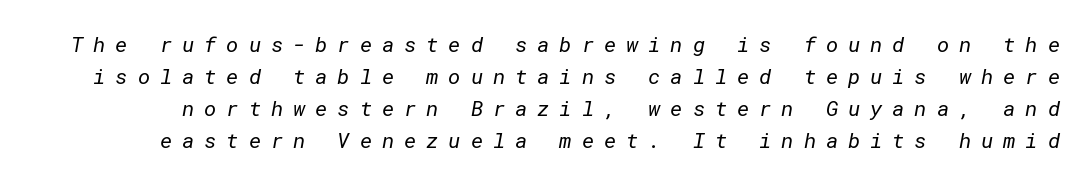
Q: Is the text bold? A: No.
Q: Is the text underlined? A: No.
Q: Is the spacing between letters normal or unusually wide? A: Unusually wide.
Q: Is the spacing between lines tight, normal or loose? A: Normal.
